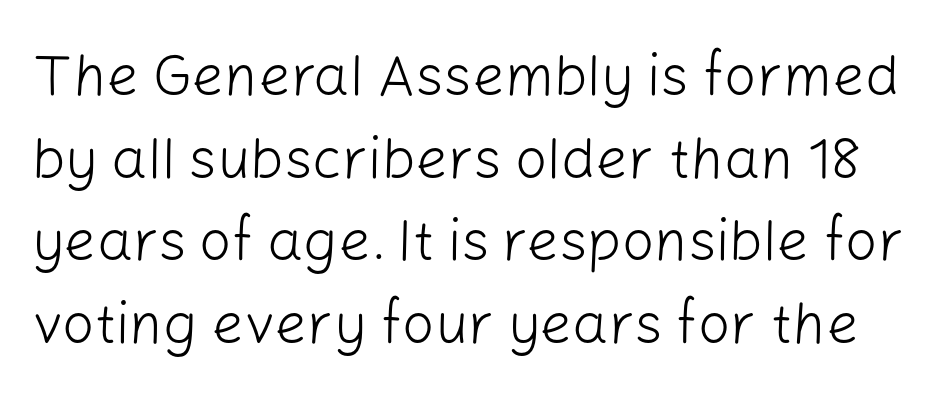
Q: Is the text bold? A: No.
Q: Is the text italic (slanted)? A: No, it is upright.
Q: Is the typeface a serif or a sans-serif typeface? A: Sans-serif.
Q: Is the text underlined? A: No.
Q: Is the spacing between letters normal or unusually wide? A: Normal.
Q: Is the spacing between lines tight, normal or loose? A: Normal.
Q: Width (condensed, normal, or wide)? A: Normal.
Q: Stroke contrast? A: Low.
Q: x-height? A: Medium.
Q: Monospaced? A: No.
